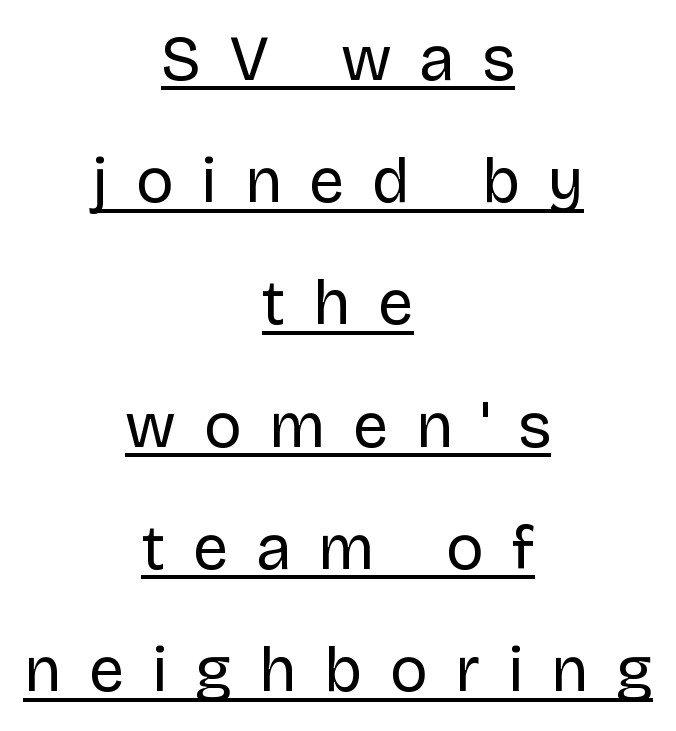
Unlike italic type, these characters show no tilt at all. Emphasis is given by a line drawn under the lettering. A typesetter would call this leading open, well beyond the default. The letters carry no serifs — their stems end cleanly without finishing strokes.
